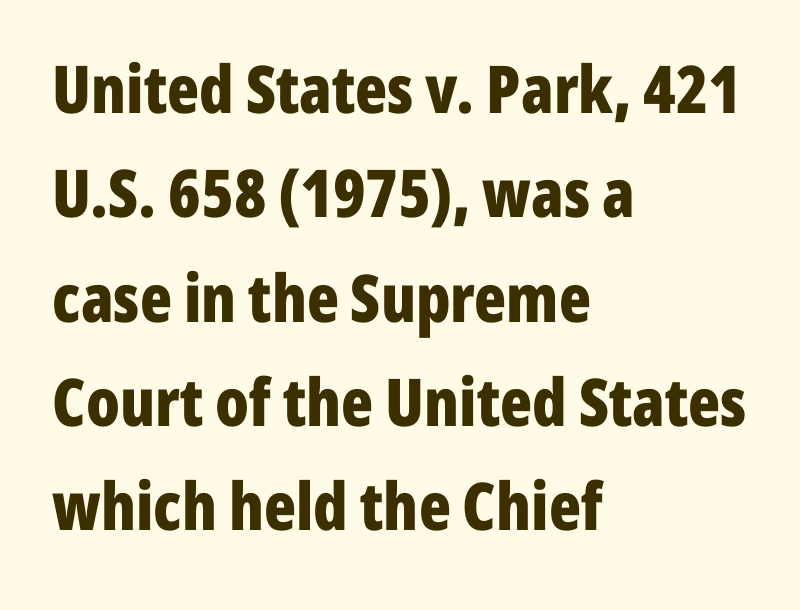
The lines sit at an ordinary, default distance from one another. Each line starts at the same left margin while the right side varies. The face used here has the dense, thick strokes of a bold. The words here are not underlined.
